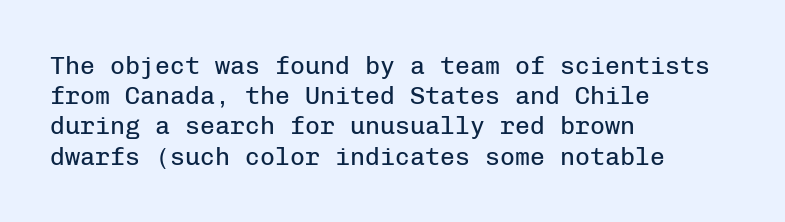
The image shows 25 px text type, upright; set left-aligned, line spacing 1.21x, normal letter spacing, not underlined.
